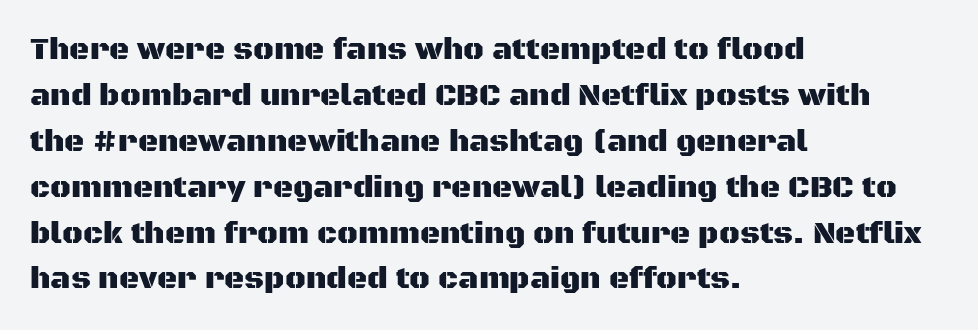
Quick note: not italic, upright. Horizontally, the lines are justified to the leading edge only. Looks like regular typesetting: each glyph gets only the width it needs. Nothing unusual about the tracking: characters are spaced as the font intends. Underlining? Definitely not there. Serif or sans? Sans — the stroke terminals are bare.
